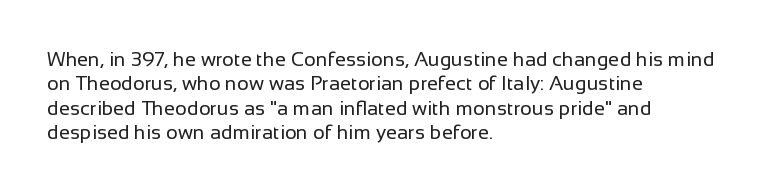
The image shows 20 px text type, upright; set left-aligned, line spacing 1.22x, normal letter spacing, not underlined.
